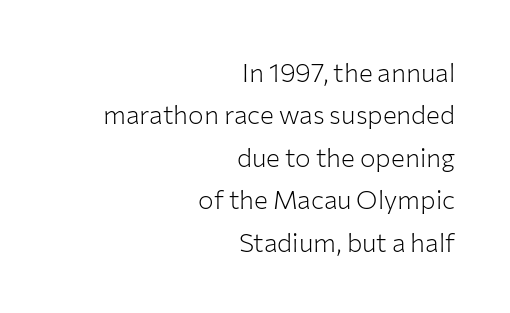
Each line ends at the same right margin while the left side varies. Students, note that the glyphs here touch the page at normal intervals. Caption: face not bold, strokes unweighted. Vertically, the passage feels balanced, rows spaced as you'd expect. Upright lettering throughout.
